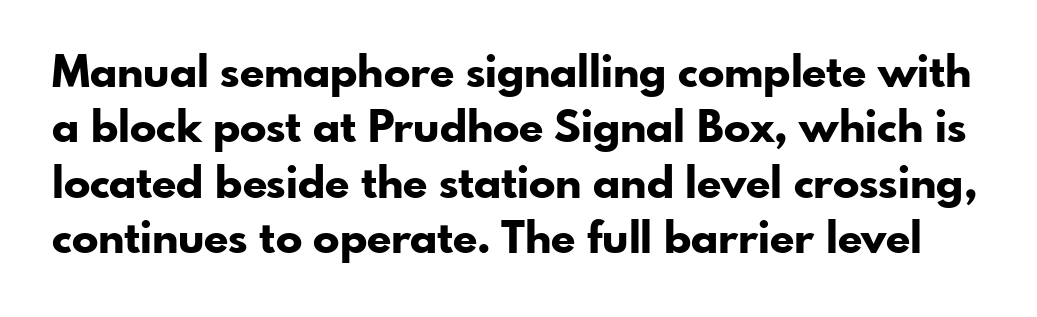
Q: Is the text bold? A: Yes.
Q: Is the text italic (slanted)? A: No, it is upright.
Q: Is the typeface a serif or a sans-serif typeface? A: Sans-serif.
Q: Is the text underlined? A: No.
Q: Is the spacing between letters normal or unusually wide? A: Normal.
Q: Is the spacing between lines tight, normal or loose? A: Normal.
Q: Width (condensed, normal, or wide)? A: Normal.
Q: Stroke contrast? A: Low.
Q: x-height? A: Small.
Q: Monospaced? A: No.
